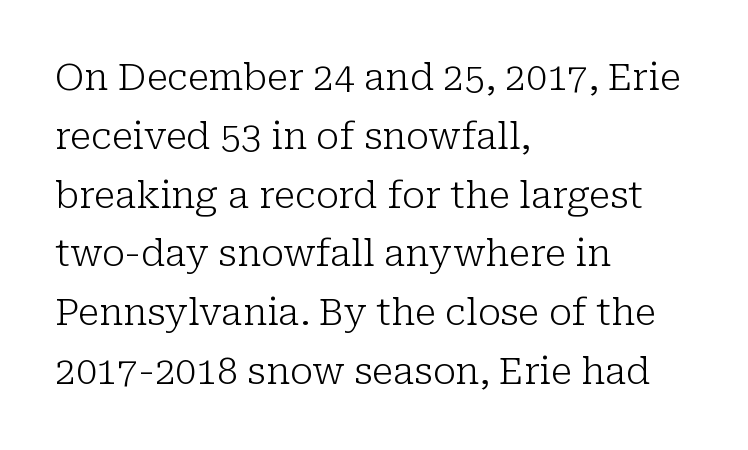
The image shows 37 px light serif type, upright; set left-aligned, normal line spacing (1.59x), normal letter spacing, not underlined; low stroke contrast and a medium x-height.
